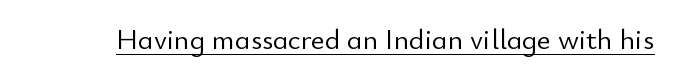
Style check: upright. This is not heavy type; no bold has been used. This sample uses plain, unmodified letter spacing. Underline: present. Regarding serifs, this sample does without them.
